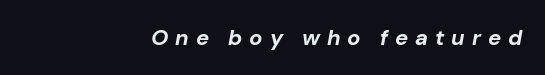
Layout note: lines flush right. Display-style spreading of the glyphs; the letterfit is very open. Summary of weight: heavy, a full bold. Designer's note — italics engaged. Underlining? Definitely not there.
